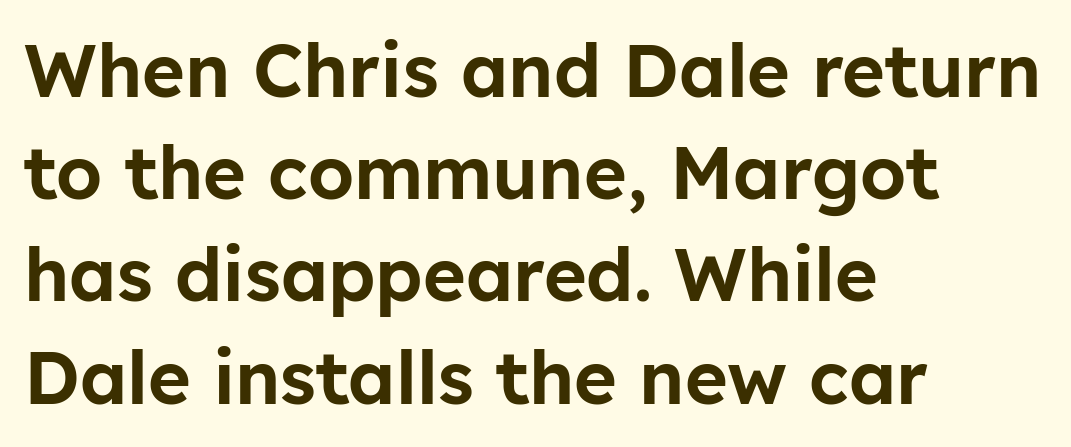
The image shows 73 px sans-serif type, upright; set left-aligned, normal line spacing (1.4x), normal letter spacing, not underlined; low stroke contrast and a medium x-height.
